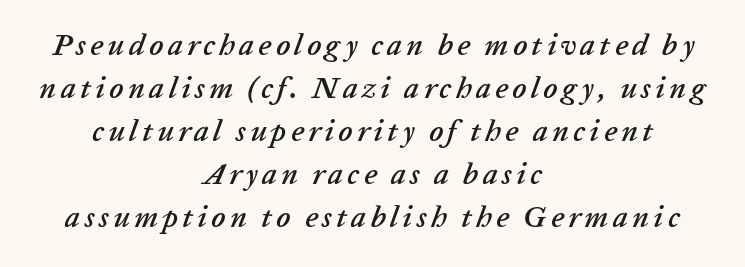
Q: Is the text italic (slanted)? A: Yes, it leans right by about 20 degrees.
Q: Is the text underlined? A: No.
Q: How is the paragraph aligned? A: Centered.
Q: Is the spacing between lines tight, normal or loose? A: Normal.
Q: Width (condensed, normal, or wide)? A: Normal.
Q: Stroke contrast? A: Low.
Q: x-height? A: Medium.
Q: Monospaced? A: No.
